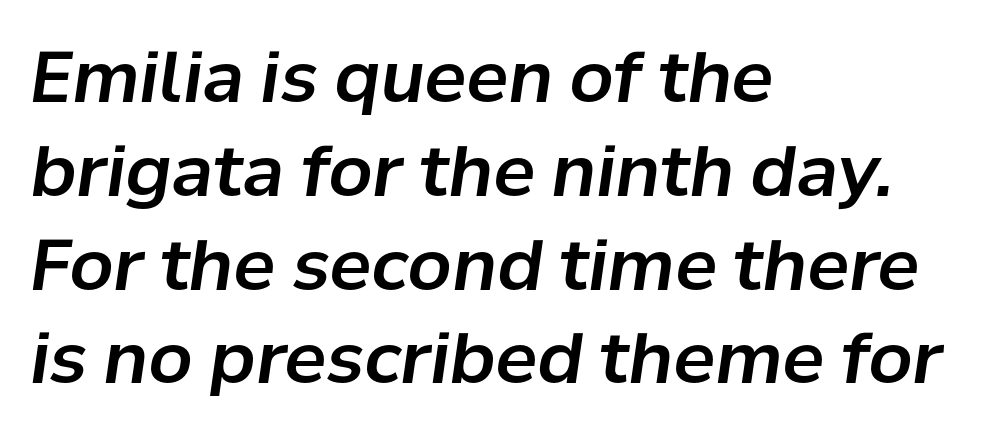
Is this a fixed-width face? No — the glyphs have proportional, varying widths. Line beginnings align vertically; line endings do not. Vertical spacing — default. The letterforms sit shoulder to shoulder at normal distance. The string is rendered with underlining switched off.
